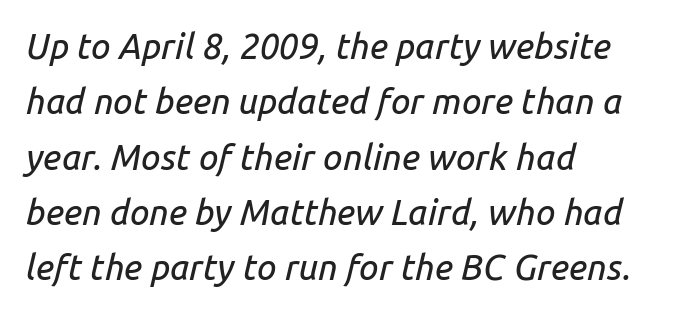
The image shows 35 px text type, italic (leaning right); set left-aligned, normal line spacing (1.58x), normal letter spacing, not underlined; low stroke contrast and a medium x-height.
